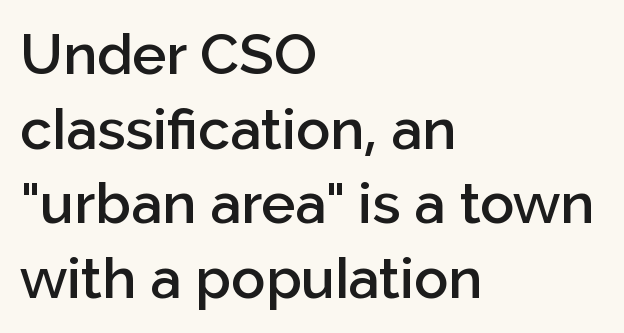
{"serif": "no", "italic": "no", "bold": "semi", "weight": "semibold", "width": "normal", "stroke_contrast": "low", "x_height": "medium", "monospaced": "no", "underline": "no", "align": "left", "line_spacing": "normal", "line_spacing_ratio": 1.31, "letter_spacing": "normal", "letter_spacing_em": 0.0, "glyph_px": 57}
